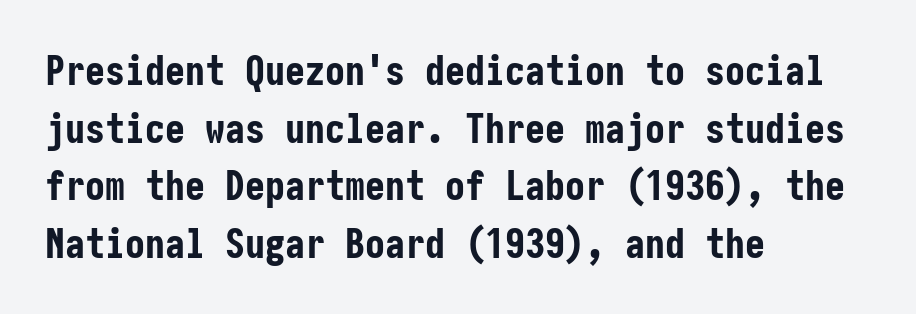
{"serif": "no", "italic": "no", "bold": "yes", "weight": "bold", "width": "condensed", "stroke_contrast": "low", "x_height": "medium", "underline": "no", "align": "left", "line_spacing": "normal", "line_spacing_ratio": 1.44, "letter_spacing": "normal", "letter_spacing_em": 0.0, "glyph_px": 40}
